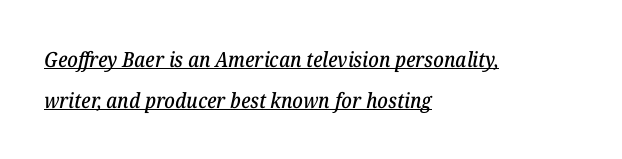
{"italic": "yes", "lean": "right", "slant_degrees": 12, "underline": "yes", "align": "left", "line_spacing": "loose", "line_spacing_ratio": 1.95, "letter_spacing": "normal", "letter_spacing_em": 0.0, "glyph_px": 21}
